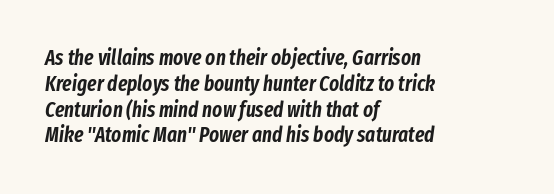
These lines were composed using italics. Lines of text with bare space underneath. Honestly, the letter spacing is just normal — you wouldn't notice it. Notice how the passage keeps a crisp vertical edge on the left only.
